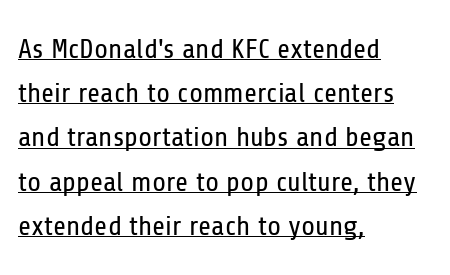
{"serif": "no", "italic": "no", "bold": "no", "weight": "regular", "width": "condensed", "stroke_contrast": "low", "x_height": "medium", "monospaced": "no", "underline": "yes", "align": "left", "line_spacing": "normal", "line_spacing_ratio": 1.58, "letter_spacing": "normal", "letter_spacing_em": 0.0, "glyph_px": 28}
